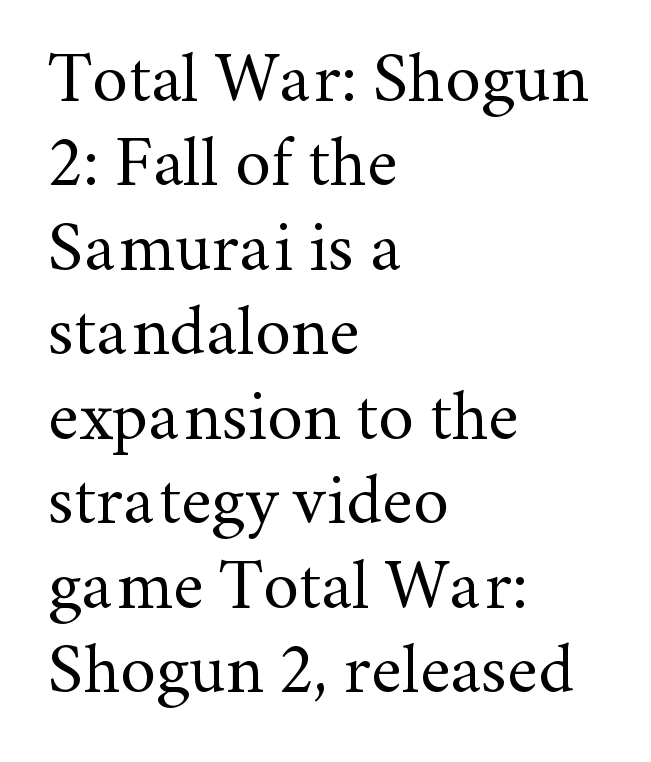
{"serif": "yes", "italic": "no", "bold": "no", "weight": "regular", "width": "normal", "stroke_contrast": "medium", "x_height": "small", "monospaced": "no", "underline": "no", "align": "left", "line_spacing_ratio": 1.19, "letter_spacing": "normal", "letter_spacing_em": 0.0, "glyph_px": 71}
